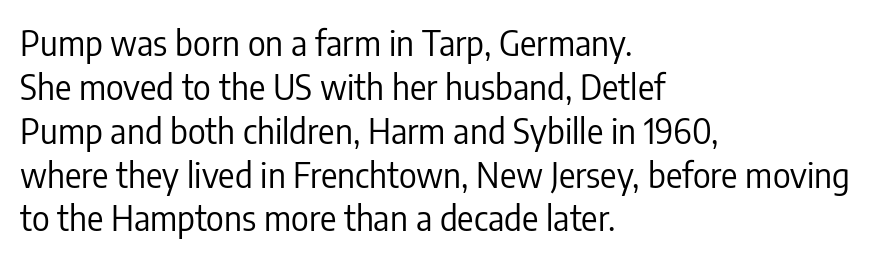
The image shows 34 px regular-weight, condensed sans-serif type, upright; set left-aligned, normal line spacing (1.29x), normal letter spacing, not underlined; low stroke contrast and a medium x-height.
